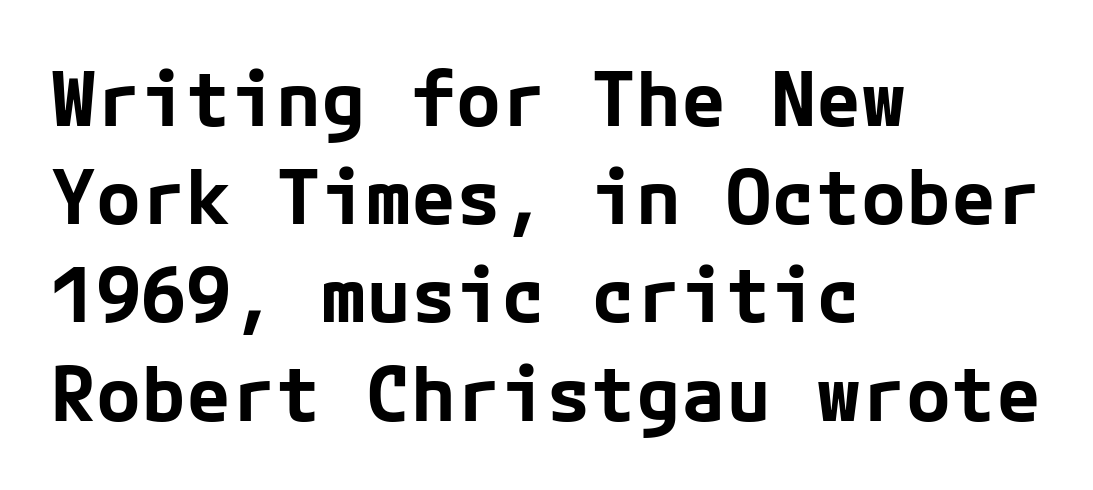
The image shows 75 px bold sans-serif type, upright; set left-aligned, normal line spacing (1.31x), normal letter spacing, not underlined; low stroke contrast and a medium x-height.
